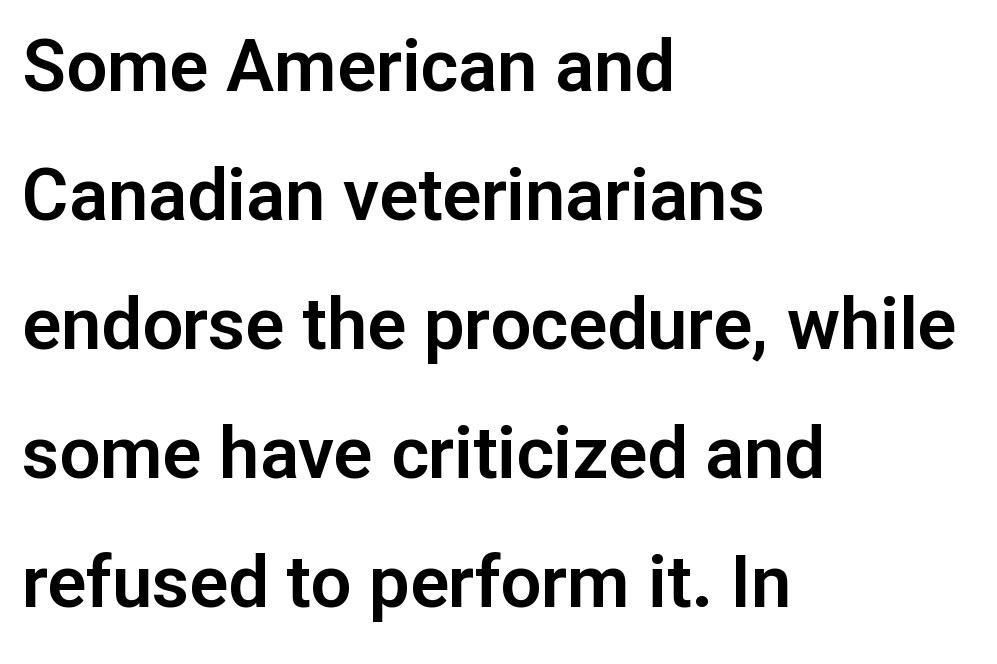
Q: Is the text italic (slanted)? A: No, it is upright.
Q: Is the typeface a serif or a sans-serif typeface? A: Sans-serif.
Q: Is the text underlined? A: No.
Q: How is the paragraph aligned? A: Left-aligned.
Q: Is the spacing between letters normal or unusually wide? A: Normal.
Q: Width (condensed, normal, or wide)? A: Normal.
Q: Stroke contrast? A: Low.
Q: x-height? A: Medium.
Q: Monospaced? A: No.
